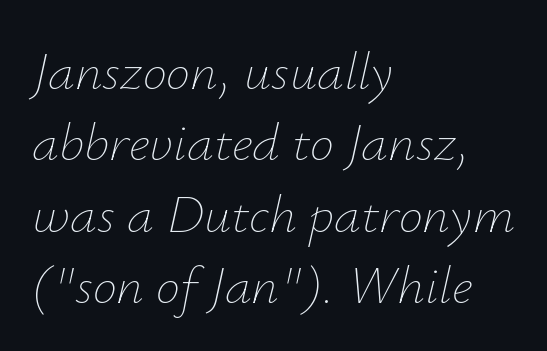
The image shows 54 px thin type, italic (leaning right); set left-aligned, normal line spacing (1.32x), normal letter spacing, not underlined; low stroke contrast and a small x-height.
